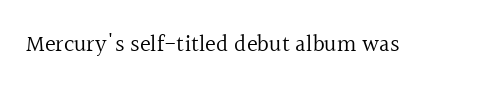
The type is set solid horizontally, with unmodified tracking. Words float on clear page, feet unadorned. A quiet, ordinary-to-light weight characterises the typeface. The type sits square on the baseline with zero lean.
